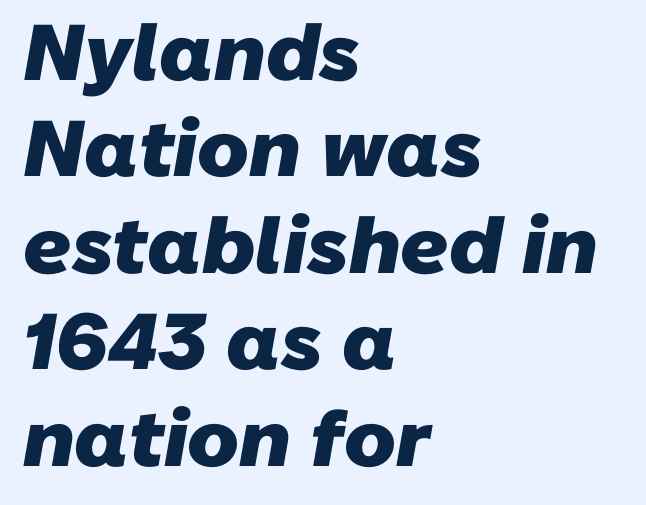
{"serif": "no", "bold": "yes", "weight": "heavy", "width": "normal", "stroke_contrast": "low", "x_height": "medium", "monospaced": "no", "underline": "no", "align": "left", "line_spacing_ratio": 1.22, "letter_spacing": "normal", "letter_spacing_em": 0.0, "glyph_px": 79}
